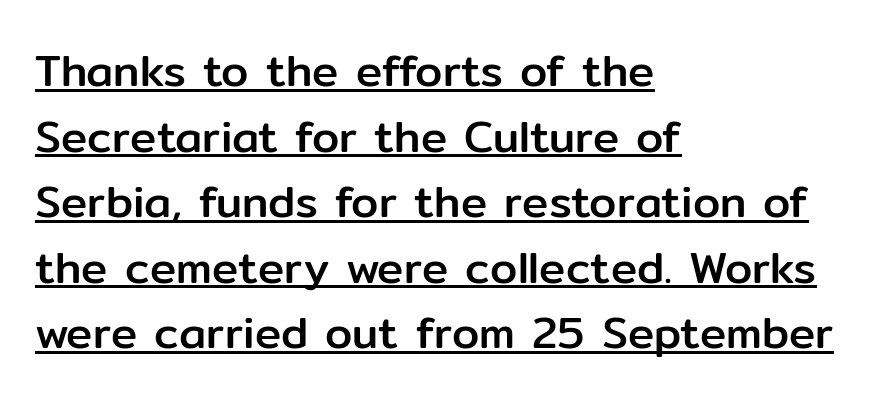
The image shows 44 px sans-serif type, upright; set left-aligned, normal line spacing (1.49x), normal letter spacing, underlined; low stroke contrast and a medium x-height.
